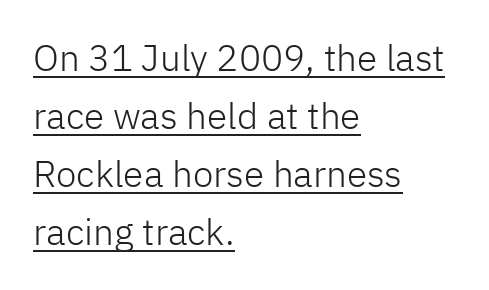
Q: Is the text bold? A: No.
Q: Is the text italic (slanted)? A: No, it is upright.
Q: Is the typeface a serif or a sans-serif typeface? A: Sans-serif.
Q: Is the text underlined? A: Yes.
Q: How is the paragraph aligned? A: Left-aligned.
Q: Is the spacing between letters normal or unusually wide? A: Normal.
Q: Is the spacing between lines tight, normal or loose? A: Normal.
Q: Width (condensed, normal, or wide)? A: Normal.
Q: Stroke contrast? A: Low.
Q: x-height? A: Medium.
Q: Monospaced? A: No.
